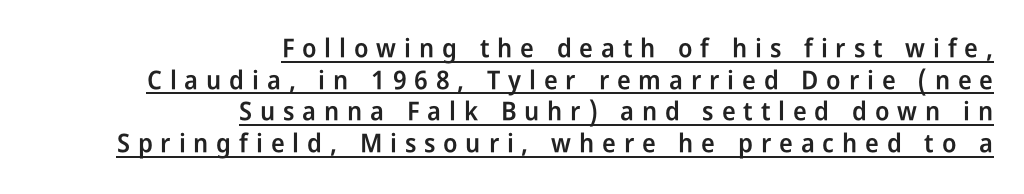
Q: Is the text bold? A: Semi-bold.
Q: Is the text italic (slanted)? A: No, it is upright.
Q: Is the text underlined? A: Yes.
Q: How is the paragraph aligned? A: Right-aligned.
Q: Is the spacing between letters normal or unusually wide? A: Unusually wide.
